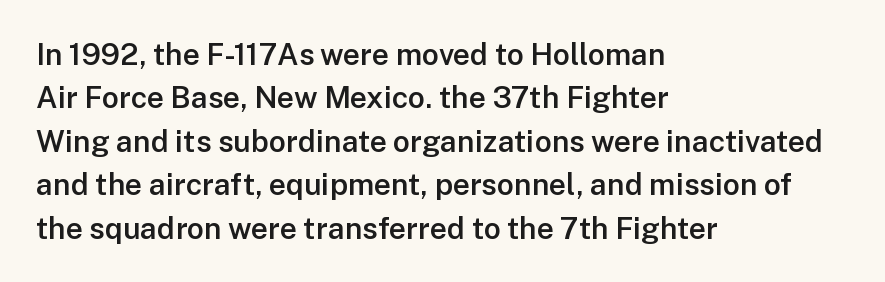
{"serif": "no", "italic": "no", "bold": "semi", "weight": "semibold", "width": "normal", "stroke_contrast": "low", "x_height": "medium", "monospaced": "no", "underline": "no", "align": "left", "line_spacing": "normal", "line_spacing_ratio": 1.45, "letter_spacing": "normal", "letter_spacing_em": 0.0, "glyph_px": 30}
